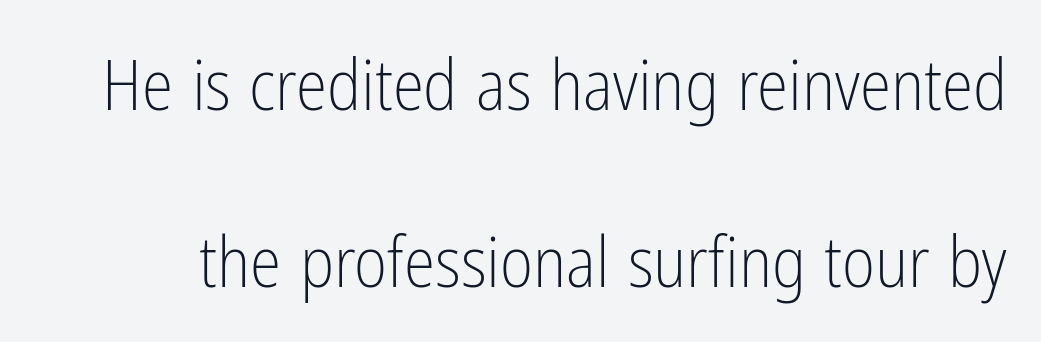
Q: Is the text bold? A: No.
Q: Is the text italic (slanted)? A: No, it is upright.
Q: Is the typeface a serif or a sans-serif typeface? A: Sans-serif.
Q: Is the text underlined? A: No.
Q: Is the spacing between letters normal or unusually wide? A: Normal.
Q: Is the spacing between lines tight, normal or loose? A: Loose.
Q: Width (condensed, normal, or wide)? A: Condensed.
Q: Stroke contrast? A: Low.
Q: x-height? A: Medium.
Q: Monospaced? A: No.
